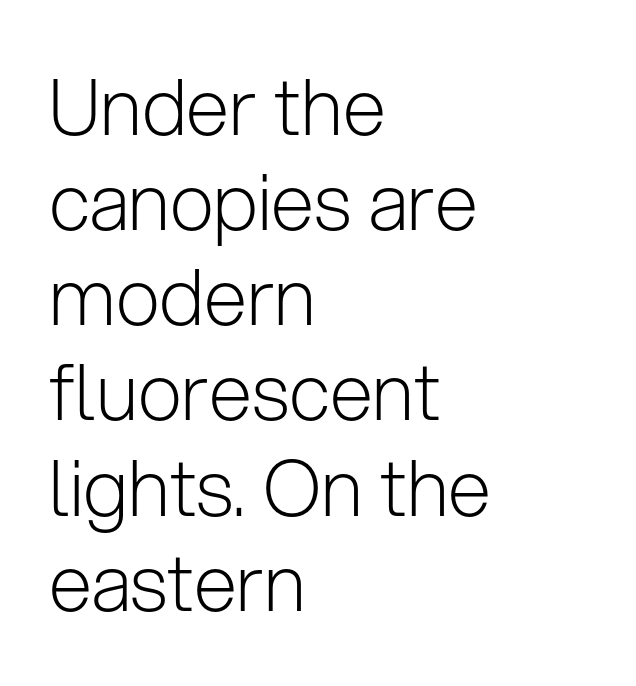
Q: Is the text bold? A: No.
Q: Is the text italic (slanted)? A: No, it is upright.
Q: Is the typeface a serif or a sans-serif typeface? A: Sans-serif.
Q: Is the text underlined? A: No.
Q: How is the paragraph aligned? A: Left-aligned.
Q: Is the spacing between letters normal or unusually wide? A: Normal.
Q: Width (condensed, normal, or wide)? A: Normal.
Q: Stroke contrast? A: Low.
Q: x-height? A: Medium.
Q: Monospaced? A: No.
